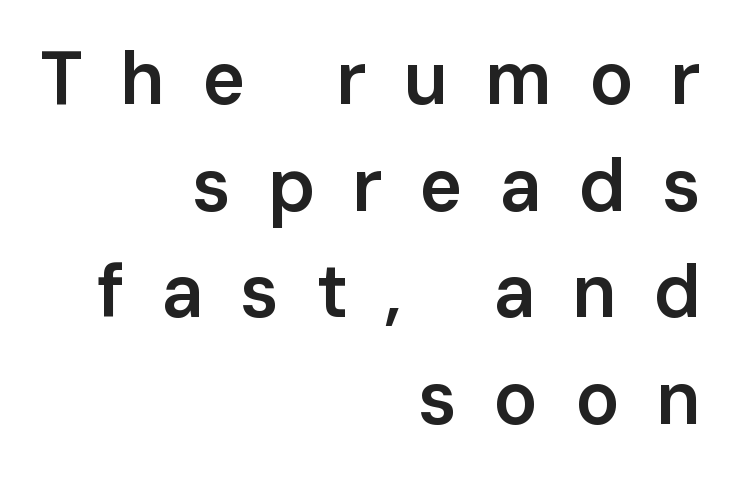
The image shows 74 px semibold sans-serif type, upright; set right-aligned, normal line spacing (1.44x), unusually wide letter spacing (+0.49 em), not underlined; low stroke contrast and a medium x-height.
